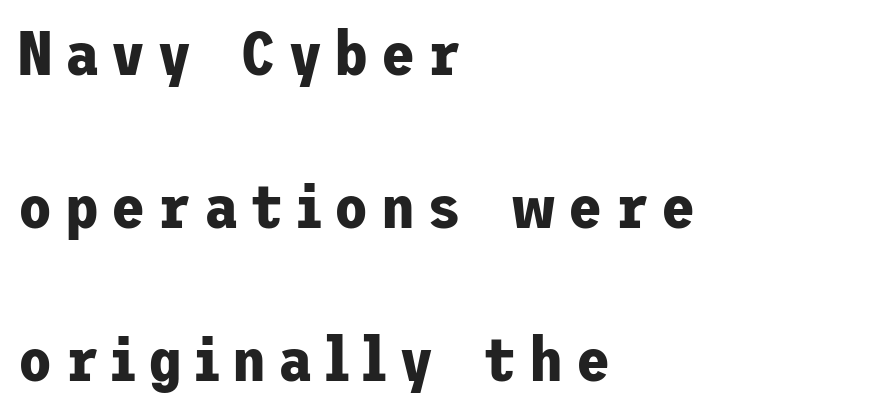
Q: Is the text bold? A: Yes.
Q: Is the text italic (slanted)? A: No, it is upright.
Q: Is the typeface a serif or a sans-serif typeface? A: Sans-serif.
Q: Is the text underlined? A: No.
Q: How is the paragraph aligned? A: Left-aligned.
Q: Is the spacing between letters normal or unusually wide? A: Unusually wide.
Q: Is the spacing between lines tight, normal or loose? A: Loose.
Q: Width (condensed, normal, or wide)? A: Normal.
Q: Stroke contrast? A: Low.
Q: x-height? A: Medium.
